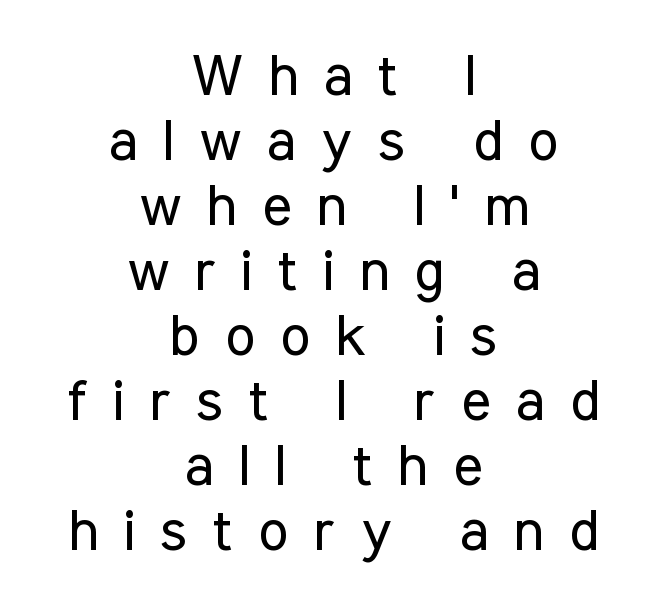
{"serif": "no", "italic": "no", "bold": "no", "weight": "regular", "width": "condensed", "stroke_contrast": "low", "x_height": "medium", "monospaced": "no", "underline": "no", "align": "center", "line_spacing": "tight", "line_spacing_ratio": 1.14, "letter_spacing": "wide", "letter_spacing_em": 0.44, "glyph_px": 57}
